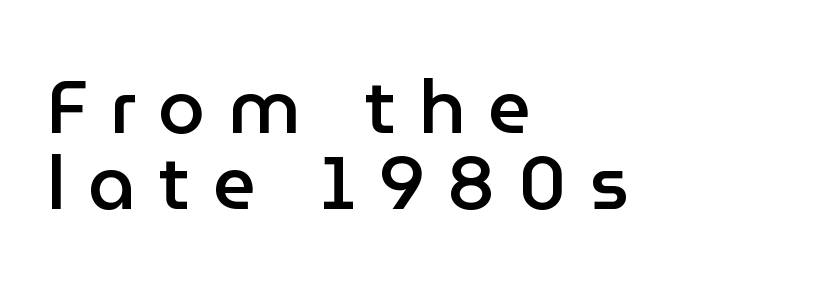
{"serif": "no", "italic": "no", "bold": "semi", "weight": "semibold", "width": "normal", "stroke_contrast": "low", "x_height": "medium", "monospaced": "no", "underline": "no", "align": "left", "line_spacing": "tight", "line_spacing_ratio": 1.02, "letter_spacing": "wide", "letter_spacing_em": 0.3, "glyph_px": 75}
